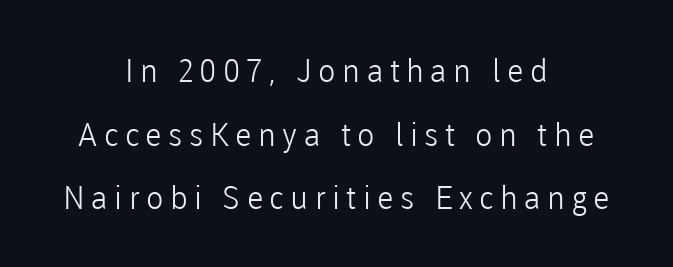
Q: Is the text bold? A: No.
Q: Is the text italic (slanted)? A: No, it is upright.
Q: Is the typeface a serif or a sans-serif typeface? A: Sans-serif.
Q: Is the text underlined? A: No.
Q: How is the paragraph aligned? A: Centered.
Q: Is the spacing between letters normal or unusually wide? A: Unusually wide.
Q: Is the spacing between lines tight, normal or loose? A: Loose.
Q: Width (condensed, normal, or wide)? A: Normal.
Q: Stroke contrast? A: Low.
Q: x-height? A: Medium.
Q: Monospaced? A: No.
